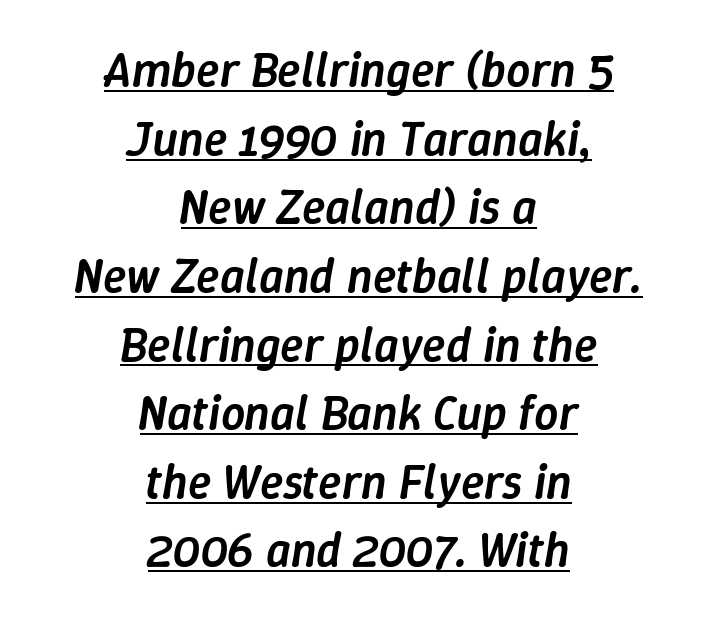
Q: Is the text bold? A: Semi-bold.
Q: Is the text italic (slanted)? A: Yes, it leans right by about 9 degrees.
Q: Is the text underlined? A: Yes.
Q: How is the paragraph aligned? A: Centered.
Q: Is the spacing between letters normal or unusually wide? A: Normal.
Q: Is the spacing between lines tight, normal or loose? A: Normal.
Q: Width (condensed, normal, or wide)? A: Normal.
Q: Stroke contrast? A: Low.
Q: x-height? A: Medium.
Q: Monospaced? A: No.
